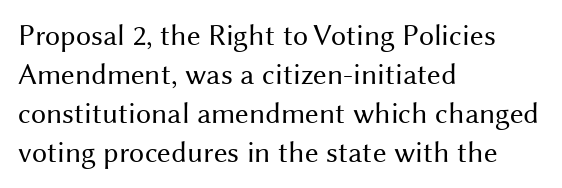
{"serif": "no", "italic": "no", "bold": "no", "weight": "regular", "width": "normal", "stroke_contrast": "medium", "x_height": "medium", "monospaced": "no", "underline": "no", "align": "left", "line_spacing": "normal", "line_spacing_ratio": 1.3, "letter_spacing": "normal", "letter_spacing_em": 0.0, "glyph_px": 30}
